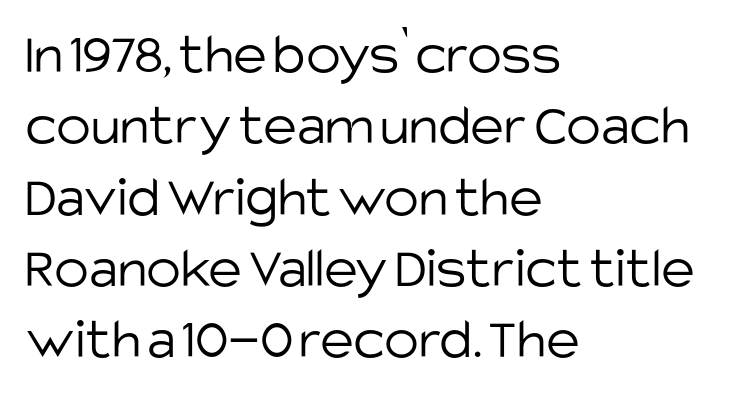
Q: Is the text bold? A: No.
Q: Is the text italic (slanted)? A: No, it is upright.
Q: Is the typeface a serif or a sans-serif typeface? A: Sans-serif.
Q: Is the text underlined? A: No.
Q: How is the paragraph aligned? A: Left-aligned.
Q: Is the spacing between letters normal or unusually wide? A: Normal.
Q: Width (condensed, normal, or wide)? A: Normal.
Q: Stroke contrast? A: Low.
Q: x-height? A: Large.
Q: Monospaced? A: No.
